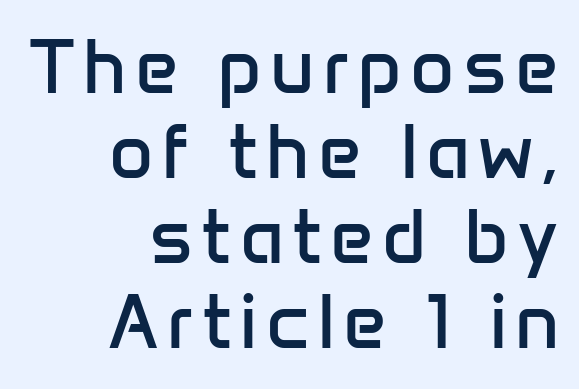
{"serif": "no", "italic": "no", "bold": "no", "weight": "regular", "width": "normal", "stroke_contrast": "low", "x_height": "medium", "monospaced": "no", "underline": "no", "align": "right", "line_spacing": "tight", "line_spacing_ratio": 1.12, "glyph_px": 76}
